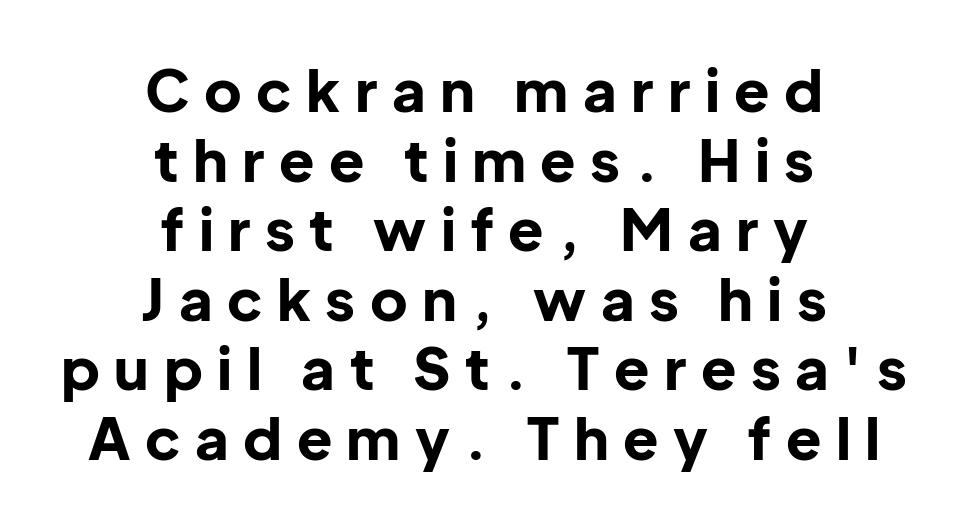
Q: Is the text bold? A: Yes.
Q: Is the text italic (slanted)? A: No, it is upright.
Q: Is the typeface a serif or a sans-serif typeface? A: Sans-serif.
Q: Is the text underlined? A: No.
Q: How is the paragraph aligned? A: Centered.
Q: Is the spacing between letters normal or unusually wide? A: Unusually wide.
Q: Width (condensed, normal, or wide)? A: Normal.
Q: Stroke contrast? A: Low.
Q: x-height? A: Medium.
Q: Monospaced? A: No.
